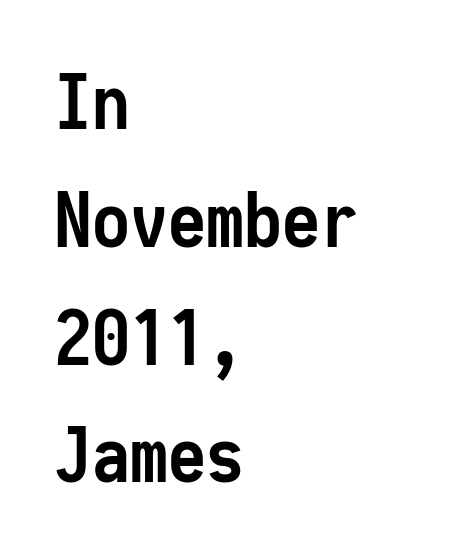
Q: Is the text bold? A: Yes.
Q: Is the text italic (slanted)? A: No, it is upright.
Q: Is the typeface a serif or a sans-serif typeface? A: Sans-serif.
Q: Is the text underlined? A: No.
Q: How is the paragraph aligned? A: Left-aligned.
Q: Is the spacing between letters normal or unusually wide? A: Normal.
Q: Is the spacing between lines tight, normal or loose? A: Normal.
Q: Width (condensed, normal, or wide)? A: Condensed.
Q: Stroke contrast? A: Low.
Q: x-height? A: Medium.
Q: Monospaced? A: Yes.
